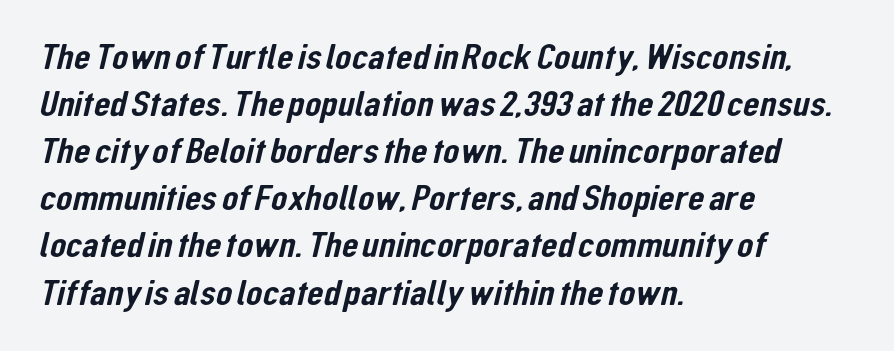
The image shows 38 px condensed sans-serif type; set left-aligned, line spacing 1.24x, normal letter spacing, not underlined; low stroke contrast and a medium x-height.
